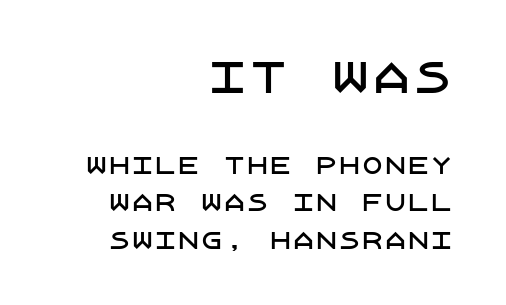
The image shows 41 px sans-serif type, upright; set right-aligned, normal line spacing (1.62x), normal letter spacing, not underlined; the first (top) block is 1.78x larger; low stroke contrast and a large x-height.
